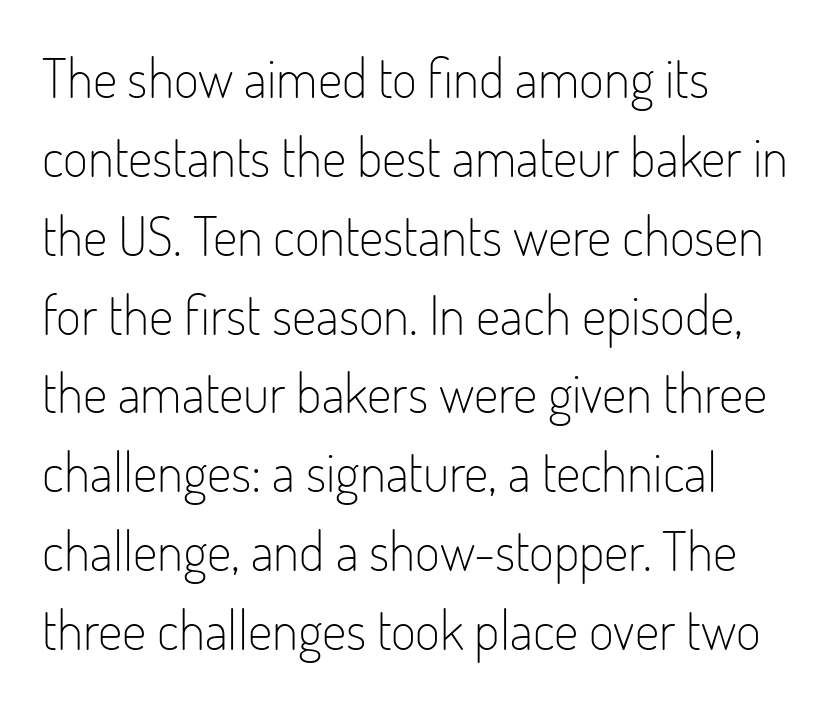
{"serif": "no", "italic": "no", "bold": "no", "weight": "light", "width": "condensed", "stroke_contrast": "low", "x_height": "small", "monospaced": "no", "underline": "no", "align": "left", "line_spacing": "normal", "line_spacing_ratio": 1.46, "letter_spacing": "normal", "letter_spacing_em": 0.0, "glyph_px": 54}
